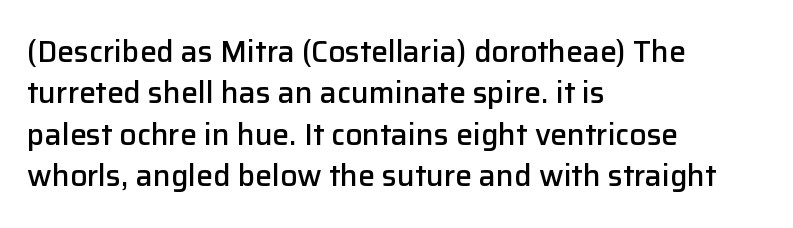
Q: Is the text bold? A: Semi-bold.
Q: Is the text italic (slanted)? A: No, it is upright.
Q: Is the typeface a serif or a sans-serif typeface? A: Sans-serif.
Q: Is the text underlined? A: No.
Q: How is the paragraph aligned? A: Left-aligned.
Q: Is the spacing between letters normal or unusually wide? A: Normal.
Q: Is the spacing between lines tight, normal or loose? A: Normal.
Q: Width (condensed, normal, or wide)? A: Normal.
Q: Stroke contrast? A: Low.
Q: x-height? A: Medium.
Q: Monospaced? A: No.
